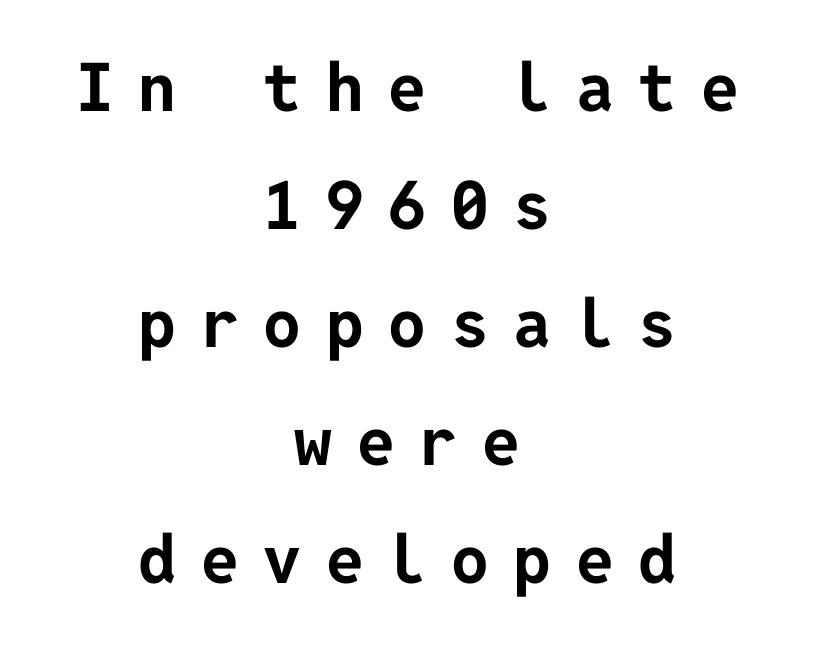
{"serif": "no", "italic": "no", "bold": "yes", "weight": "bold", "width": "normal", "stroke_contrast": "low", "x_height": "medium", "underline": "no", "align": "center", "line_spacing_ratio": 1.76, "letter_spacing": "wide", "letter_spacing_em": 0.37, "glyph_px": 67}
